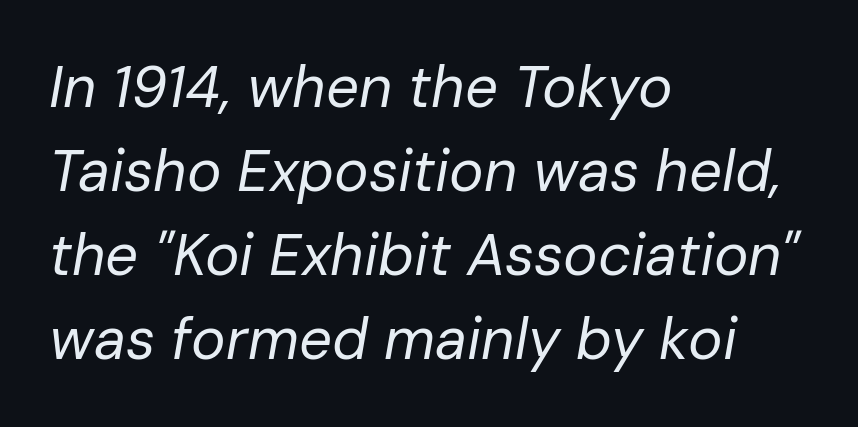
{"italic": "yes", "lean": "right", "slant_degrees": 10, "bold": "no", "weight": "regular", "width": "normal", "stroke_contrast": "low", "x_height": "medium", "monospaced": "no", "underline": "no", "align": "left", "line_spacing": "normal", "line_spacing_ratio": 1.45, "letter_spacing": "normal", "letter_spacing_em": 0.0, "glyph_px": 58}
